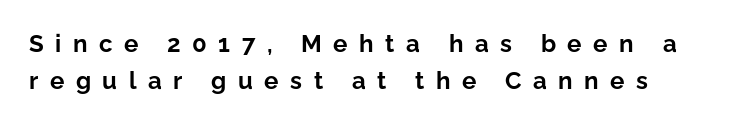
Q: Is the text bold? A: Yes.
Q: Is the text italic (slanted)? A: No, it is upright.
Q: Is the text underlined? A: No.
Q: How is the paragraph aligned? A: Left-aligned.
Q: Is the spacing between letters normal or unusually wide? A: Unusually wide.
Q: Is the spacing between lines tight, normal or loose? A: Normal.
